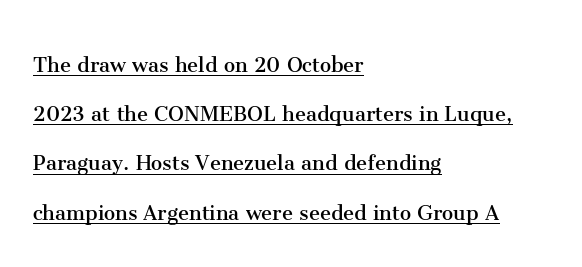
The paragraph has a hard left edge and a soft right edge. What decoration does the sample have? An underline. The face used here is rendered with its standard letterfit. A typesetter would mark this as roman, not italic. The face looks like a standard text weight, possibly lighter.
